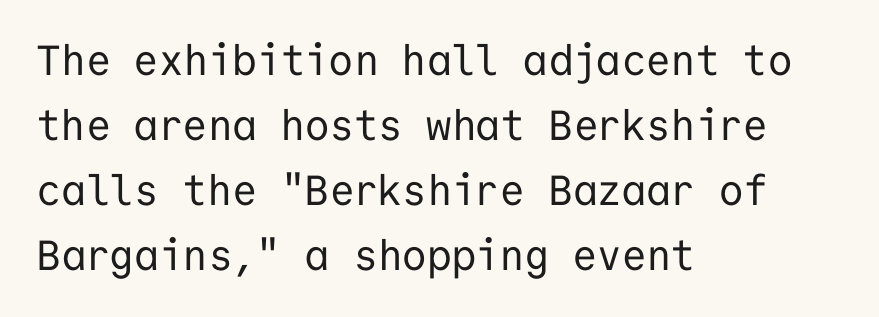
Q: Is the text bold? A: No.
Q: Is the text italic (slanted)? A: No, it is upright.
Q: Is the typeface a serif or a sans-serif typeface? A: Sans-serif.
Q: Is the text underlined? A: No.
Q: How is the paragraph aligned? A: Left-aligned.
Q: Is the spacing between letters normal or unusually wide? A: Normal.
Q: Is the spacing between lines tight, normal or loose? A: Normal.
Q: Width (condensed, normal, or wide)? A: Normal.
Q: Stroke contrast? A: Low.
Q: x-height? A: Medium.
Q: Monospaced? A: Yes.
